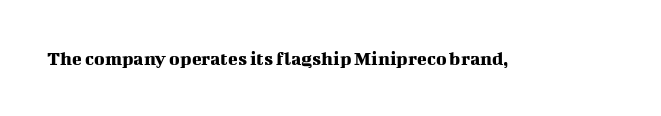
These lines keep a tight, regular rhythm from letter to letter. Unmarked baselines from the first word to the last. Italic: no, the glyphs are upright roman.
